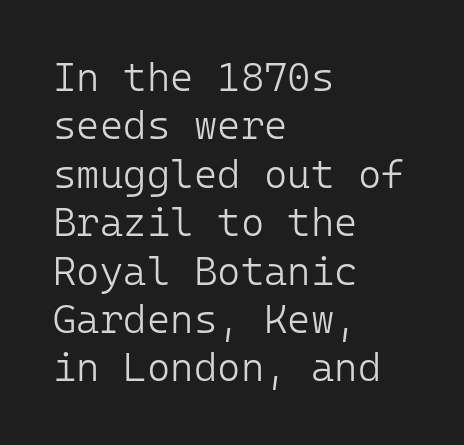
Designer's note — italics off, roman on. Classification — sans serif. Descender tails drop into unmarked territory. The letterforms sit shoulder to shoulder at normal distance. Teacher's note: observe the even left margin — that is flush-left alignment.
